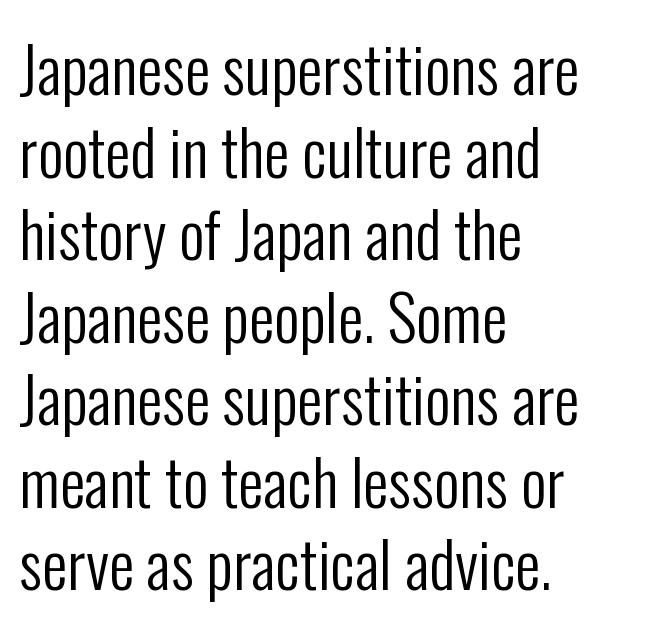
Q: Is the text bold? A: No.
Q: Is the text italic (slanted)? A: No, it is upright.
Q: Is the typeface a serif or a sans-serif typeface? A: Sans-serif.
Q: Is the text underlined? A: No.
Q: How is the paragraph aligned? A: Left-aligned.
Q: Is the spacing between letters normal or unusually wide? A: Normal.
Q: Is the spacing between lines tight, normal or loose? A: Normal.
Q: Width (condensed, normal, or wide)? A: Condensed.
Q: Stroke contrast? A: Low.
Q: x-height? A: Medium.
Q: Monospaced? A: No.
